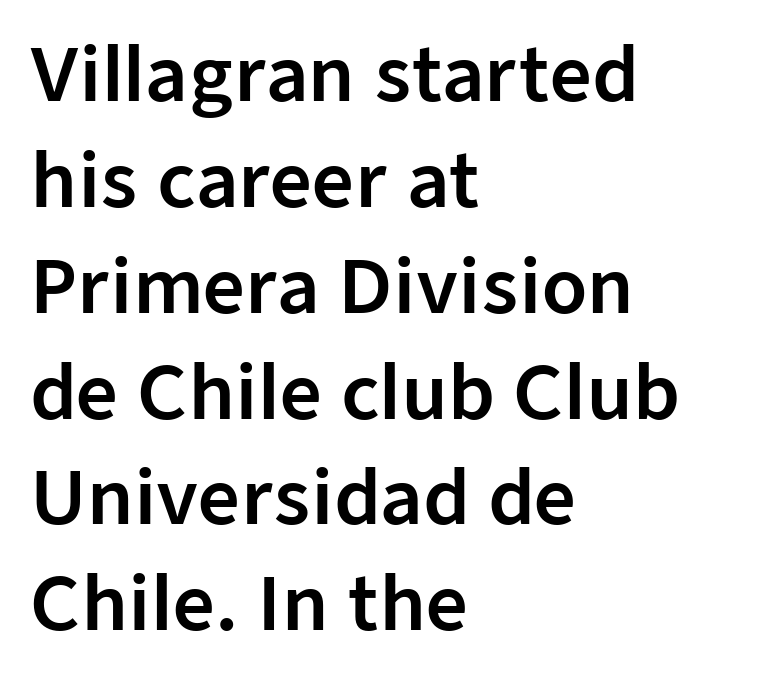
Q: Is the text italic (slanted)? A: No, it is upright.
Q: Is the typeface a serif or a sans-serif typeface? A: Sans-serif.
Q: Is the text underlined? A: No.
Q: How is the paragraph aligned? A: Left-aligned.
Q: Is the spacing between letters normal or unusually wide? A: Normal.
Q: Is the spacing between lines tight, normal or loose? A: Normal.
Q: Width (condensed, normal, or wide)? A: Normal.
Q: Stroke contrast? A: Low.
Q: x-height? A: Medium.
Q: Monospaced? A: No.
